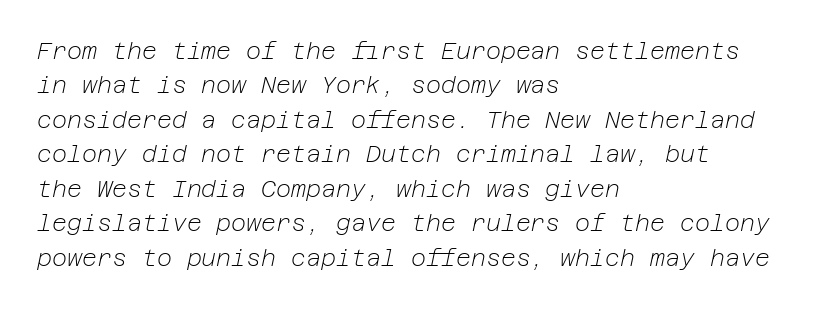
{"italic": "yes", "lean": "right", "slant_degrees": 12, "bold": "no", "underline": "no", "align": "left", "line_spacing": "normal", "line_spacing_ratio": 1.5, "letter_spacing": "normal", "letter_spacing_em": 0.0, "glyph_px": 23}
